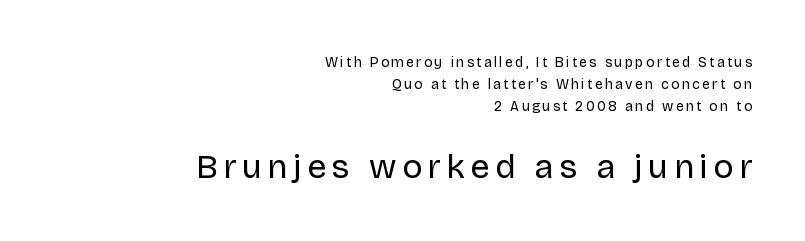
Evenly set lines give the paragraph a standard silhouette. The later block is typeset at a bigger size than the earlier block. The typesetting does not lean heavy: it is not bold. Style check: upright.
